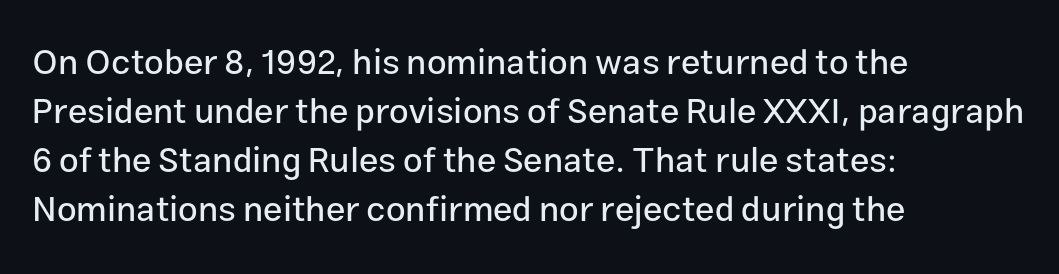
The image shows 35 px sans-serif type, upright; set left-aligned, normal line spacing (1.4x), normal letter spacing, not underlined; low stroke contrast and a medium x-height.
